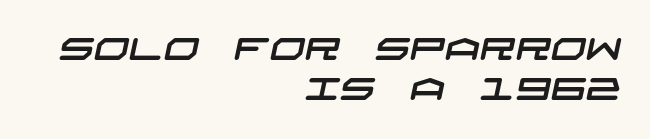
Quick note: interline space is typical. Letters rest on an invisible, unmarked baseline. A typesetter would label this face a sans. The face used here is rendered with its standard letterfit.
